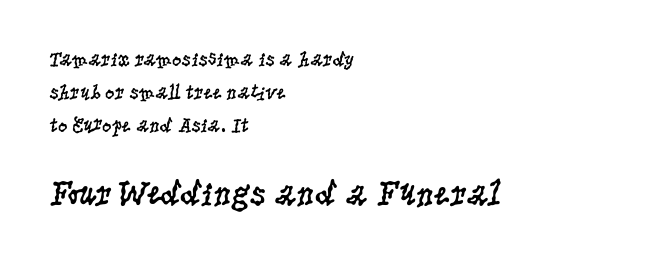
Words float on clear page, feet unadorned. The weight tops out at a normal text grade. Stroke terminals: seriffed.
